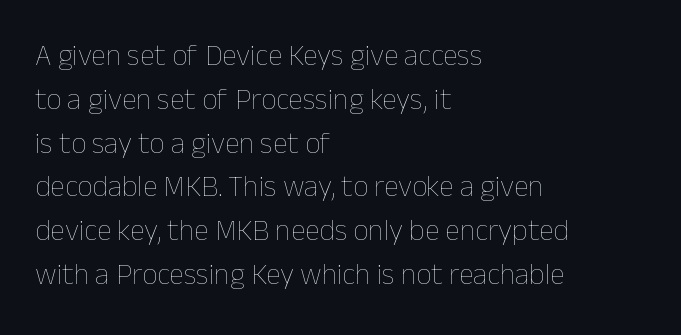
Q: Is the text bold? A: No.
Q: Is the text italic (slanted)? A: No, it is upright.
Q: Is the text underlined? A: No.
Q: How is the paragraph aligned? A: Left-aligned.
Q: Is the spacing between letters normal or unusually wide? A: Normal.
Q: Is the spacing between lines tight, normal or loose? A: Normal.
Q: Width (condensed, normal, or wide)? A: Normal.
Q: Stroke contrast? A: Low.
Q: x-height? A: Medium.
Q: Monospaced? A: No.
